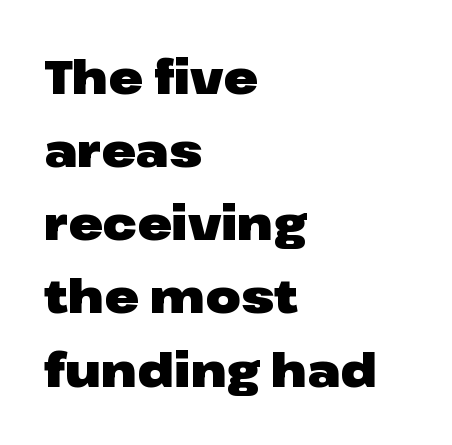
Examine the stroke ends and you'll find no serifs. Leading: standard. Compared with an ordinary text face, these strokes are far heavier — a full bold. Plain, unruled lines of type.
